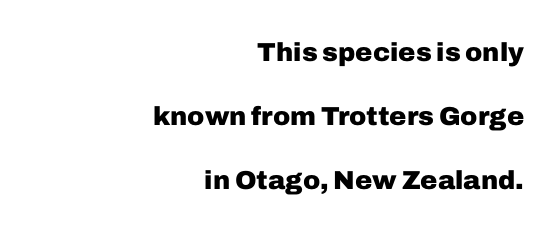
Q: Is the text bold? A: Yes.
Q: Is the text italic (slanted)? A: No, it is upright.
Q: Is the text underlined? A: No.
Q: How is the paragraph aligned? A: Right-aligned.
Q: Is the spacing between letters normal or unusually wide? A: Normal.
Q: Is the spacing between lines tight, normal or loose? A: Loose.
